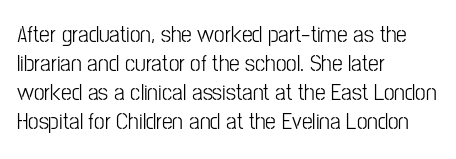
The image shows 24 px text type, upright; set left-aligned, line spacing 1.21x, normal letter spacing, not underlined.
